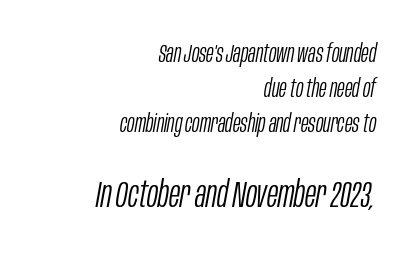
{"italic": "yes", "lean": "right", "slant_degrees": 10, "bold": "no", "weight": "light", "width": "condensed", "stroke_contrast": "low", "x_height": "large", "monospaced": "no", "underline": "no", "align": "right", "line_spacing": "normal", "line_spacing_ratio": 1.4, "letter_spacing": "normal", "letter_spacing_em": 0.0, "larger_block": "second", "size_ratio": 1.48, "glyph_px": 37}
